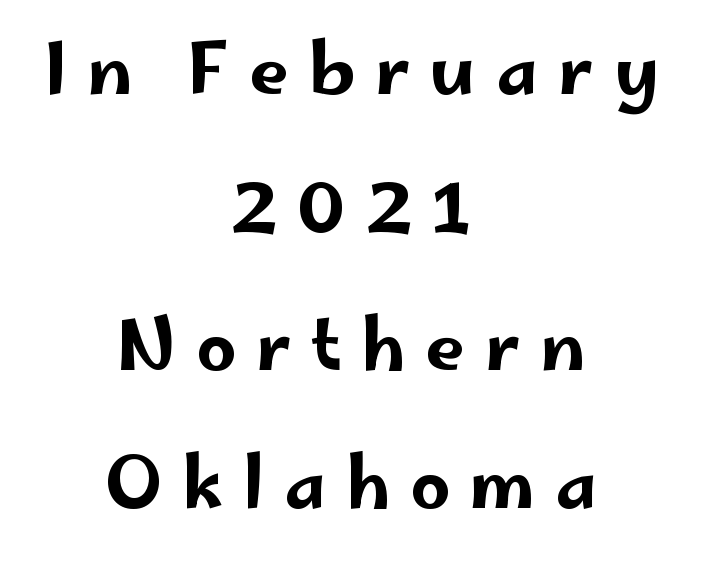
Q: Is the text italic (slanted)? A: No, it is upright.
Q: Is the typeface a serif or a sans-serif typeface? A: Sans-serif.
Q: Is the text underlined? A: No.
Q: How is the paragraph aligned? A: Centered.
Q: Is the spacing between letters normal or unusually wide? A: Unusually wide.
Q: Is the spacing between lines tight, normal or loose? A: Loose.
Q: Width (condensed, normal, or wide)? A: Wide.
Q: Stroke contrast? A: Low.
Q: x-height? A: Small.
Q: Monospaced? A: No.
